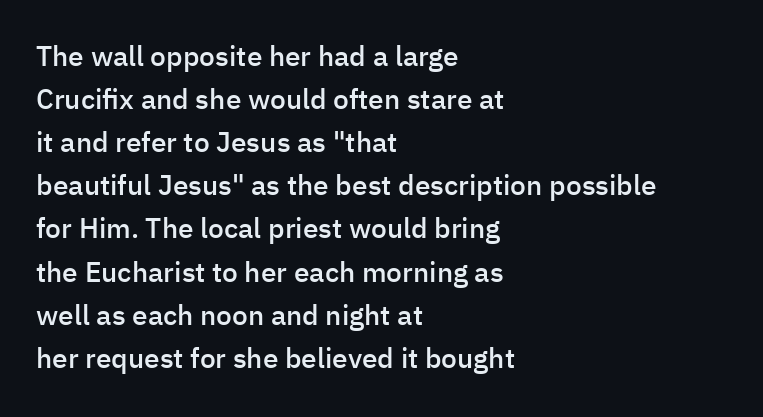
Do the characters align in a grid? No, the font is proportional. Is there any slant? The stems are plumb. All the whitespace from short lines collects on the right. The area under the type is left untouched. Is this a sans? Yes — the strokes have no serifs. Moderately thickened strokes mark this as semibold type.
